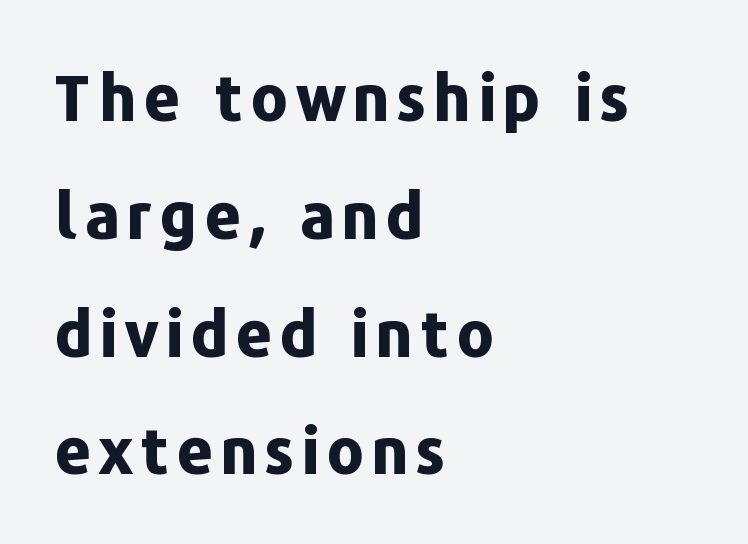
The image shows 63 px bold sans-serif type, upright; set left-aligned, line spacing 1.87x, not underlined; low stroke contrast and a medium x-height.
